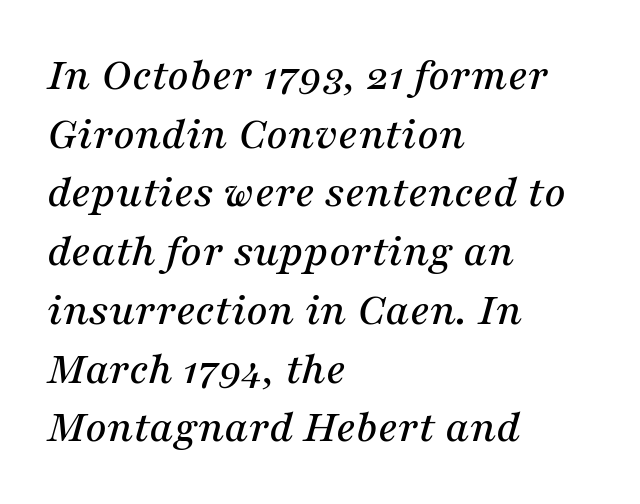
Q: Is the text italic (slanted)? A: Yes, it leans right by about 16 degrees.
Q: Is the typeface a serif or a sans-serif typeface? A: Serif.
Q: Is the text underlined? A: No.
Q: How is the paragraph aligned? A: Left-aligned.
Q: Is the spacing between letters normal or unusually wide? A: Normal.
Q: Is the spacing between lines tight, normal or loose? A: Normal.
Q: Width (condensed, normal, or wide)? A: Normal.
Q: Stroke contrast? A: Medium.
Q: x-height? A: Medium.
Q: Monospaced? A: No.
